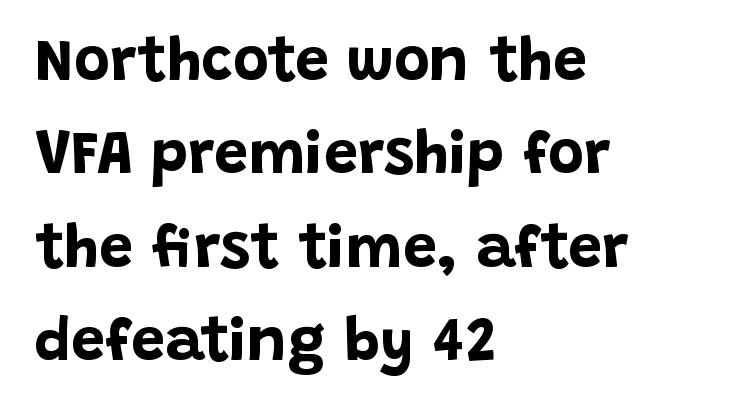
The image shows 61 px bold sans-serif type, upright; set left-aligned, normal line spacing (1.53x), normal letter spacing, not underlined; low stroke contrast and a large x-height.
